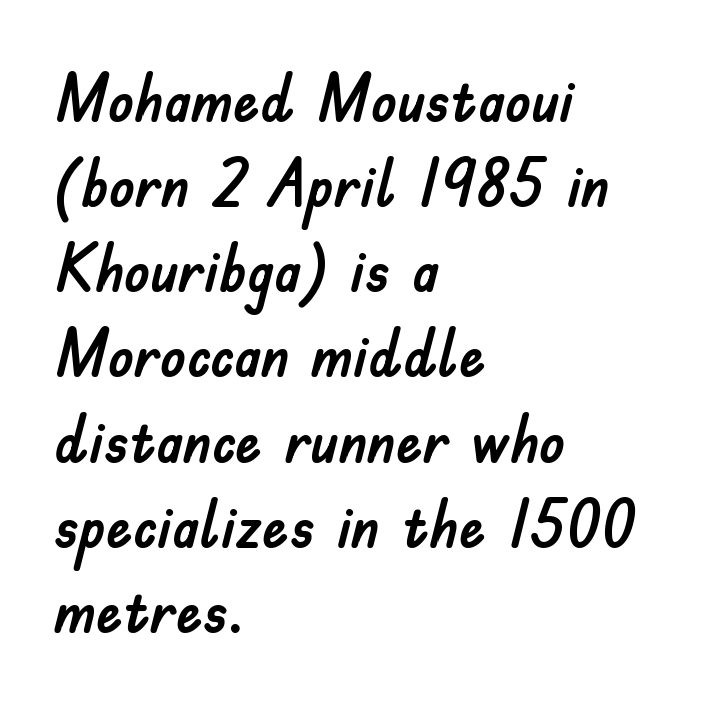
Q: Is the text italic (slanted)? A: Yes.
Q: Is the typeface a serif or a sans-serif typeface? A: Sans-serif.
Q: Is the text underlined? A: No.
Q: How is the paragraph aligned? A: Left-aligned.
Q: Is the spacing between letters normal or unusually wide? A: Normal.
Q: Is the spacing between lines tight, normal or loose? A: Normal.
Q: Width (condensed, normal, or wide)? A: Normal.
Q: Stroke contrast? A: Low.
Q: x-height? A: Small.
Q: Monospaced? A: No.
